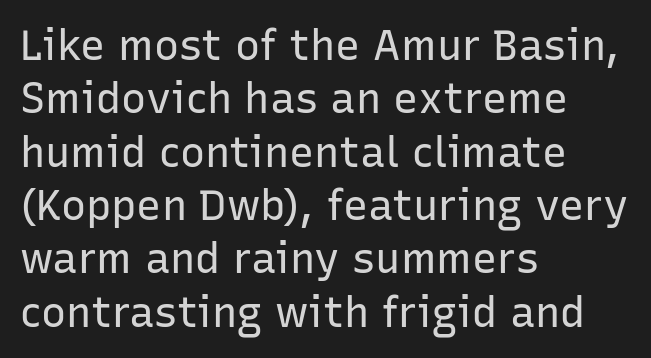
{"serif": "no", "italic": "no", "bold": "no", "weight": "regular", "width": "normal", "stroke_contrast": "low", "x_height": "medium", "monospaced": "no", "underline": "no", "align": "left", "line_spacing": "normal", "line_spacing_ratio": 1.27, "letter_spacing": "normal", "letter_spacing_em": 0.0, "glyph_px": 42}
